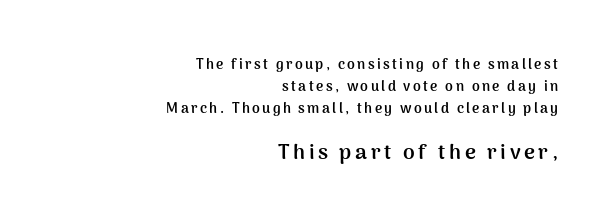
Q: Is the text bold? A: Yes.
Q: Is the text italic (slanted)? A: No, it is upright.
Q: Is the text underlined? A: No.
Q: How is the paragraph aligned? A: Right-aligned.
Q: Is the spacing between lines tight, normal or loose? A: Normal.
Q: Which block of text is set in a larger size, the first (top) or the second (bottom)? A: The second (bottom) one.
